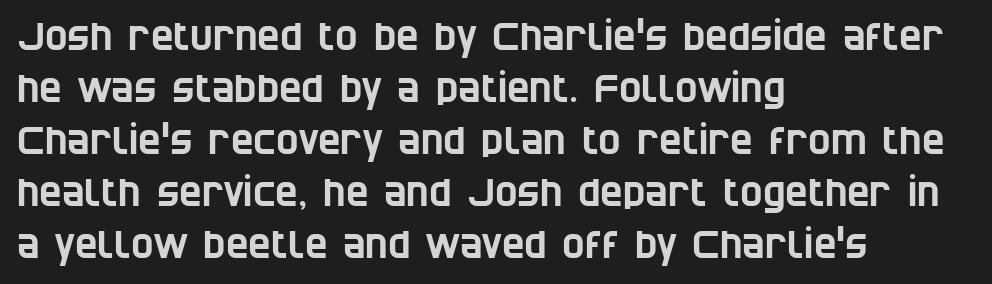
The image shows 38 px condensed sans-serif type; set left-aligned, normal line spacing (1.37x), normal letter spacing, not underlined; low stroke contrast and a large x-height.
